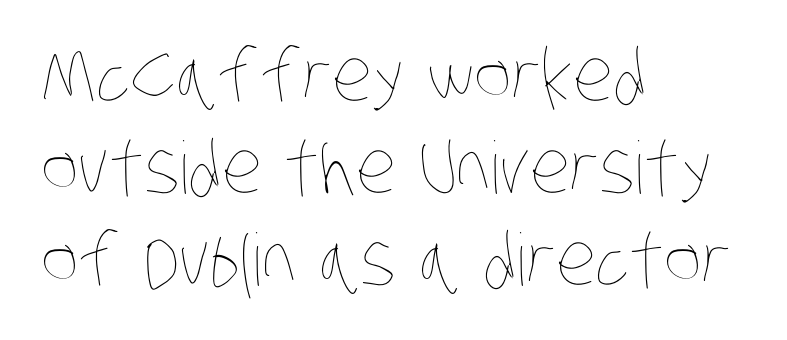
{"bold": "no", "weight": "thin", "width": "condensed", "stroke_contrast": "low", "x_height": "large", "monospaced": "no", "underline": "no", "align": "left", "line_spacing": "normal", "line_spacing_ratio": 1.28, "letter_spacing": "normal", "letter_spacing_em": 0.0, "glyph_px": 72}
